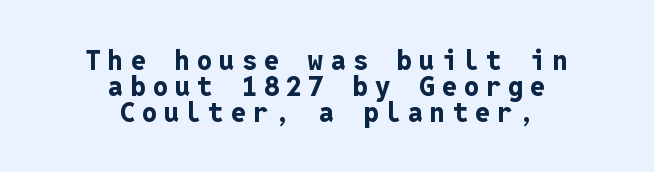
Notice how descenders almost collide with the ascenders below — that's tight leading. The area under the type is left untouched. Weight: bold. Teacher's note: observe the equal gaps on both sides — that is centered alignment. Compared with typical body copy, the letter spacing here is much looser. Posture: vertical.
